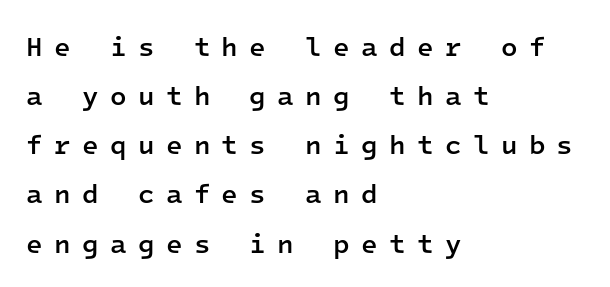
The image shows 27 px text type, upright; set left-aligned, line spacing 1.82x, unusually wide letter spacing (+0.42 em), not underlined.
